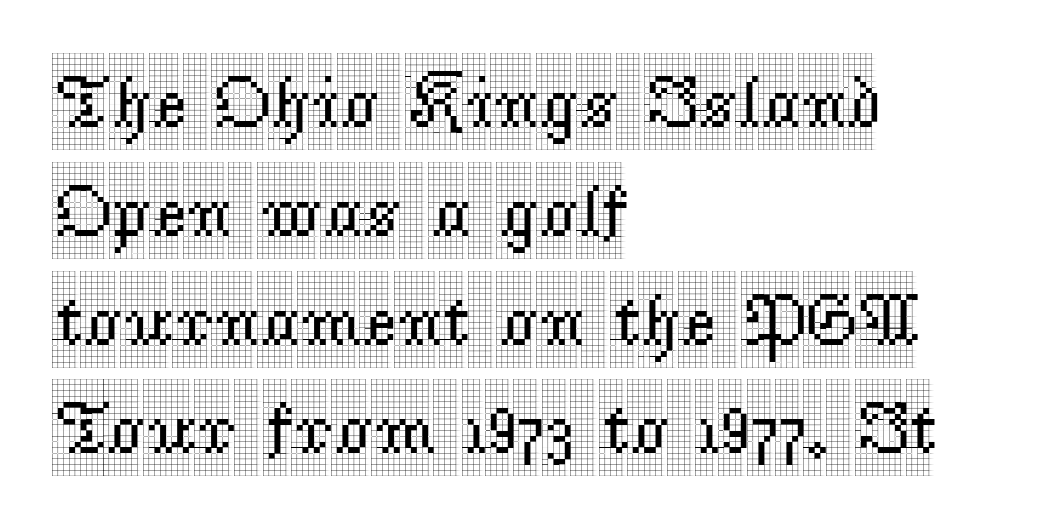
The image shows 74 px condensed serif type, upright; set left-aligned, normal line spacing (1.47x), normal letter spacing, not underlined; a large x-height.
